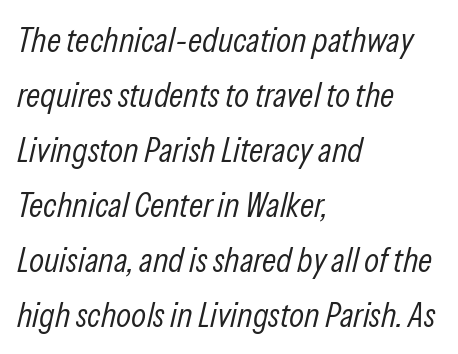
Q: Is the text bold? A: No.
Q: Is the text italic (slanted)? A: Yes, it leans right by about 13 degrees.
Q: Is the text underlined? A: No.
Q: How is the paragraph aligned? A: Left-aligned.
Q: Is the spacing between letters normal or unusually wide? A: Normal.
Q: Is the spacing between lines tight, normal or loose? A: Normal.
Q: Width (condensed, normal, or wide)? A: Condensed.
Q: Stroke contrast? A: Low.
Q: x-height? A: Medium.
Q: Monospaced? A: No.
